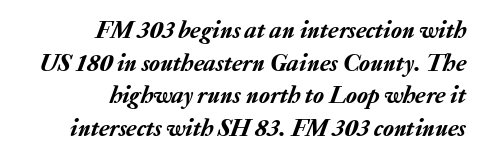
The image shows 25 px text type, italic (leaning right); set right-aligned, normal line spacing (1.31x), normal letter spacing, not underlined.
